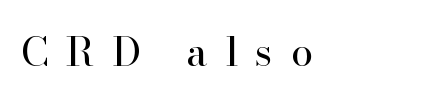
The image shows 40 px regular-weight serif type, upright; set unusually wide letter spacing (+0.44 em), not underlined; high stroke contrast and a small x-height.
